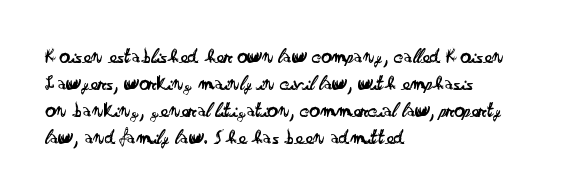
The image shows 21 px text type, upright; set left-aligned, normal line spacing (1.28x), normal letter spacing, not underlined.
